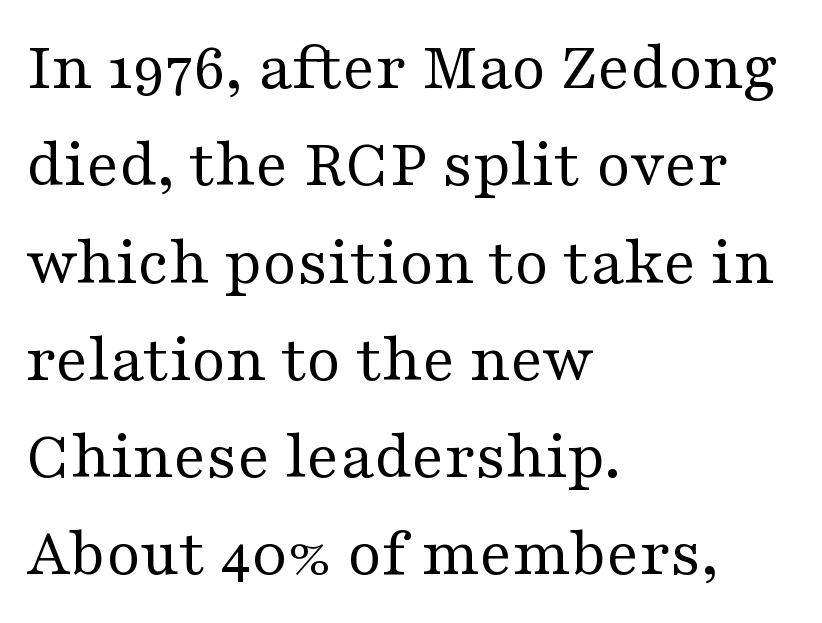
Q: Is the text bold? A: No.
Q: Is the text italic (slanted)? A: No, it is upright.
Q: Is the typeface a serif or a sans-serif typeface? A: Serif.
Q: Is the text underlined? A: No.
Q: How is the paragraph aligned? A: Left-aligned.
Q: Is the spacing between letters normal or unusually wide? A: Normal.
Q: Is the spacing between lines tight, normal or loose? A: Normal.
Q: Width (condensed, normal, or wide)? A: Wide.
Q: Stroke contrast? A: Medium.
Q: x-height? A: Medium.
Q: Monospaced? A: No.
